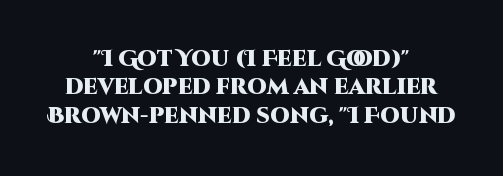
{"italic": "no", "bold": "yes", "underline": "no", "align": "center", "line_spacing": "normal", "line_spacing_ratio": 1.29, "letter_spacing": "normal", "letter_spacing_em": 0.0, "glyph_px": 22}
